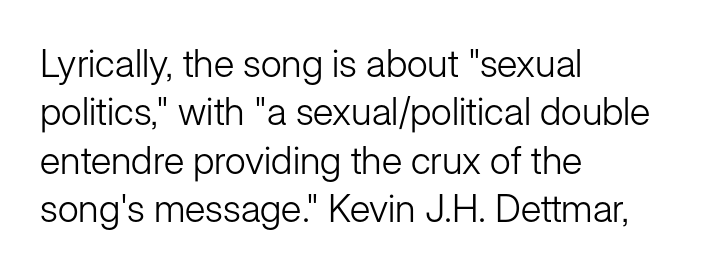
No extra ink here — the face is not bold. Italic? Not at all — the glyphs are vertical. Short note: letters normally spaced. Descenders hang freely into open space. The compositor pushed each line to the left boundary. The passage shown is typed in a proportional face where columns would drift.
